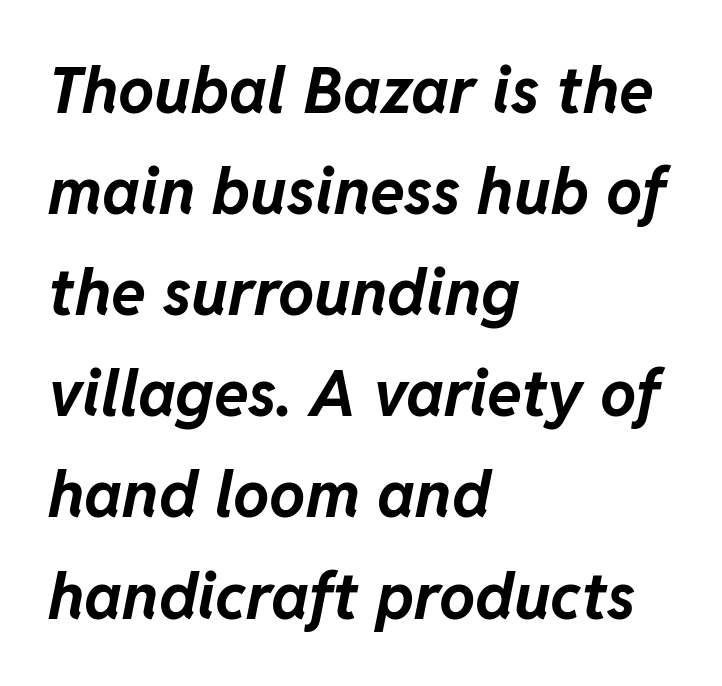
Q: Is the text bold? A: Yes.
Q: Is the text italic (slanted)? A: Yes, it leans right by about 11 degrees.
Q: Is the text underlined? A: No.
Q: How is the paragraph aligned? A: Left-aligned.
Q: Is the spacing between letters normal or unusually wide? A: Normal.
Q: Is the spacing between lines tight, normal or loose? A: Normal.
Q: Width (condensed, normal, or wide)? A: Normal.
Q: Stroke contrast? A: Low.
Q: x-height? A: Medium.
Q: Monospaced? A: No.
